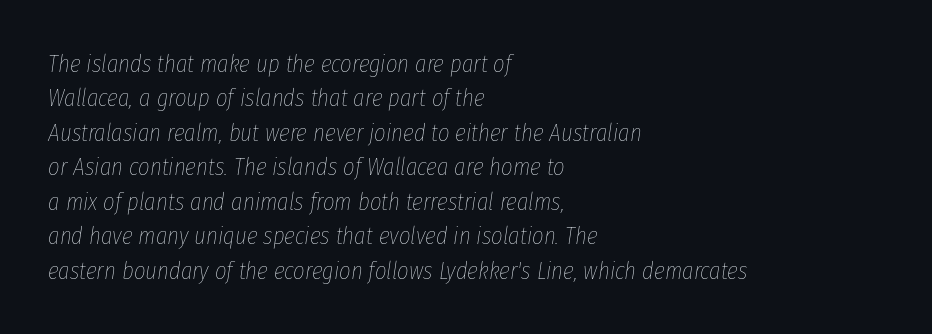
{"italic": "yes", "lean": "right", "slant_degrees": 8, "bold": "no", "underline": "no", "align": "left", "line_spacing": "normal", "line_spacing_ratio": 1.38, "letter_spacing": "normal", "letter_spacing_em": 0.0, "glyph_px": 25}
